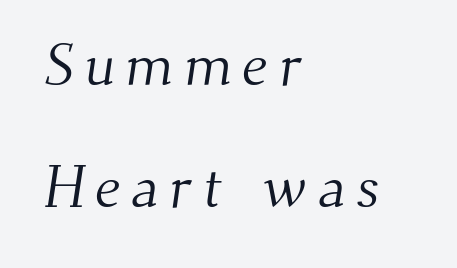
Q: Is the text bold? A: No.
Q: Is the typeface a serif or a sans-serif typeface? A: Serif.
Q: Is the text underlined? A: No.
Q: How is the paragraph aligned? A: Left-aligned.
Q: Is the spacing between lines tight, normal or loose? A: Loose.
Q: Width (condensed, normal, or wide)? A: Normal.
Q: Stroke contrast? A: Medium.
Q: x-height? A: Small.
Q: Monospaced? A: No.
